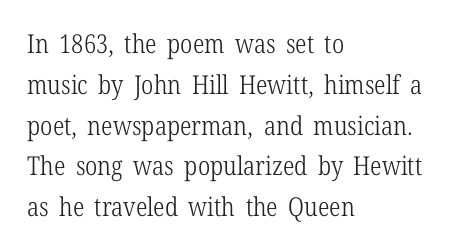
The image shows 26 px text type, upright; set left-aligned, normal line spacing (1.57x), normal letter spacing, not underlined.
